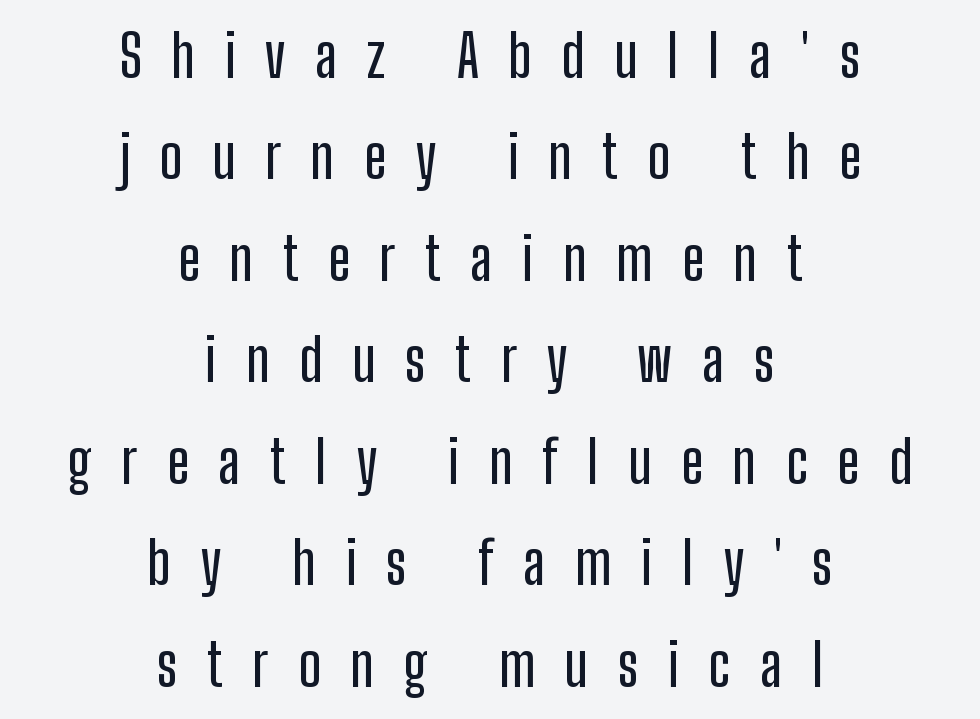
Q: Is the text italic (slanted)? A: No, it is upright.
Q: Is the typeface a serif or a sans-serif typeface? A: Sans-serif.
Q: Is the text underlined? A: No.
Q: How is the paragraph aligned? A: Centered.
Q: Is the spacing between letters normal or unusually wide? A: Unusually wide.
Q: Width (condensed, normal, or wide)? A: Condensed.
Q: Stroke contrast? A: Low.
Q: x-height? A: Medium.
Q: Monospaced? A: No.
